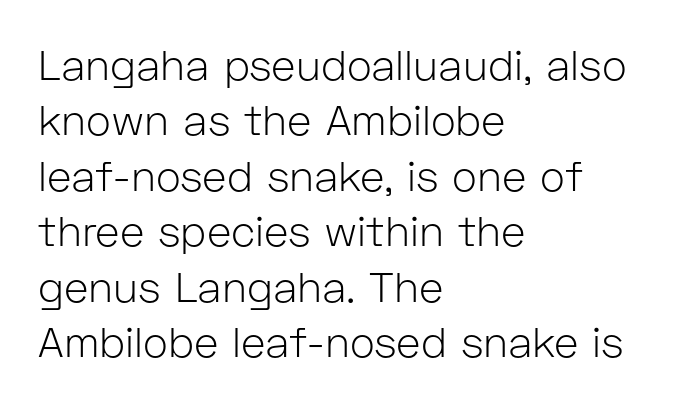
The image shows 42 px light sans-serif type, upright; set left-aligned, normal line spacing (1.32x), normal letter spacing, not underlined; low stroke contrast and a medium x-height.
